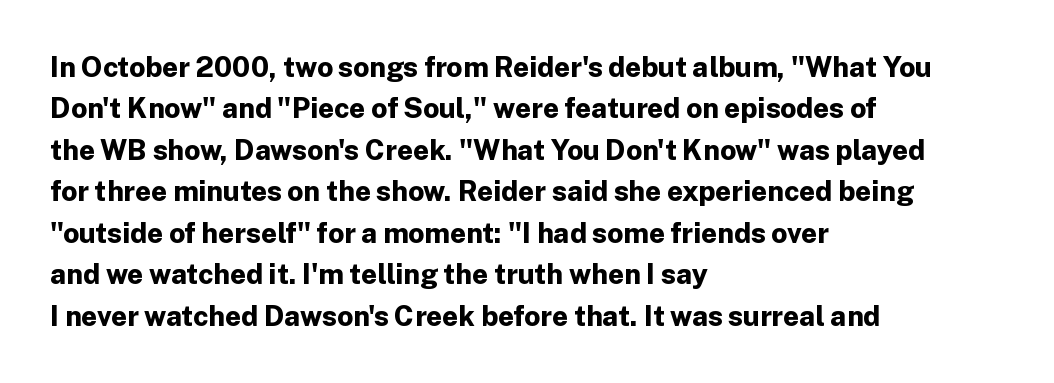
The rendering uses natural spacing where letterforms have individual widths. The leading is moderate, giving the passage an even texture. Does extra space separate the letters? No, they use regular spacing. The letters carry no serifs — their stems end cleanly without finishing strokes. Casual observation: everything's shoved over to the left. Tall strokes in this sample are plumb rather than angled.
